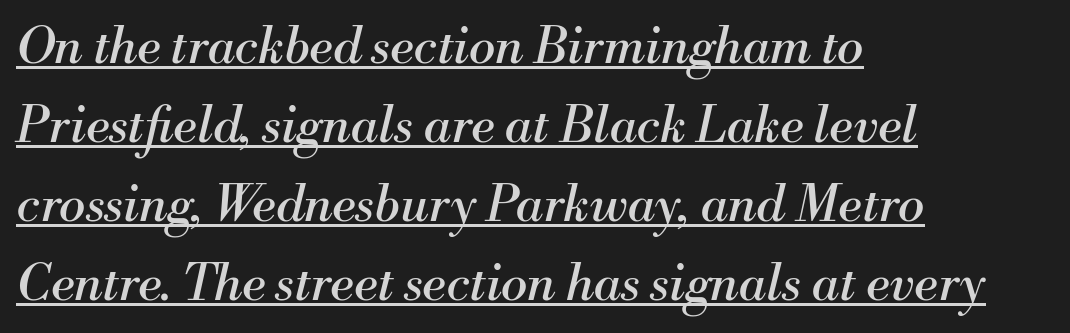
Q: Is the text bold? A: No.
Q: Is the text italic (slanted)? A: Yes, it leans right by about 13 degrees.
Q: Is the typeface a serif or a sans-serif typeface? A: Serif.
Q: Is the text underlined? A: Yes.
Q: How is the paragraph aligned? A: Left-aligned.
Q: Is the spacing between letters normal or unusually wide? A: Normal.
Q: Is the spacing between lines tight, normal or loose? A: Normal.
Q: Width (condensed, normal, or wide)? A: Normal.
Q: Stroke contrast? A: Medium.
Q: x-height? A: Small.
Q: Monospaced? A: No.
